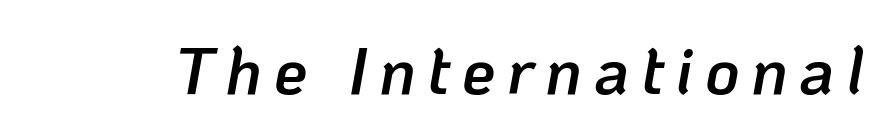
The image shows 67 px semibold type, italic (leaning right); set not underlined; low stroke contrast and a medium x-height.
